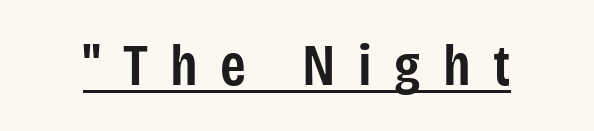
Students, note that the glyphs here are deliberately spaced far apart. How heavy is the stroke? Medium-heavy — a semibold, shy of bold. Each letter keeps its own natural width here, so spacing adapts to shape. Nope, not italic — everything's standing straight. Font category for this specimen: sans-serif. The passage shown is underscored from start to finish.
